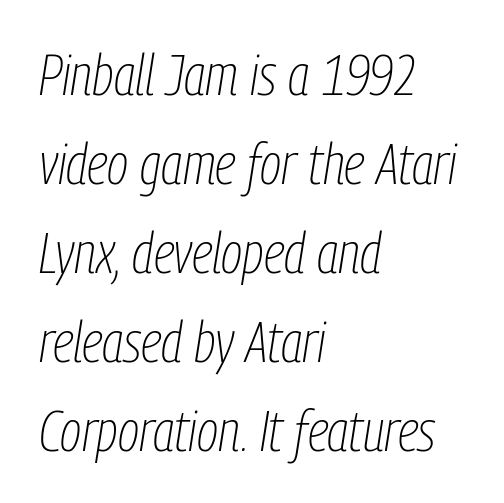
The image shows 57 px thin, condensed type, italic (leaning right); set left-aligned, normal line spacing (1.56x), normal letter spacing, not underlined; low stroke contrast and a medium x-height.
